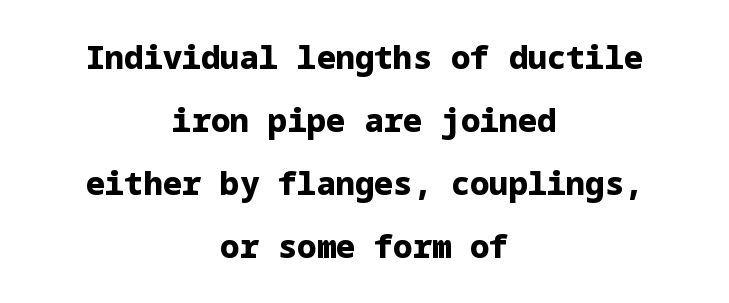
The line texture is even and compact thanks to regular tracking. Is the block centered? Yes — each line is placed symmetrically about the middle. The face used here has the dense, thick strokes of a bold. Typographically, this falls in the sans-serif category. No word sits above an underline. Each new line begins a long way beneath the previous one.
